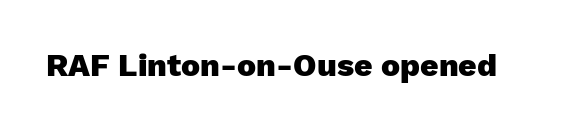
Q: Is the text bold? A: Yes.
Q: Is the text italic (slanted)? A: No, it is upright.
Q: Is the typeface a serif or a sans-serif typeface? A: Sans-serif.
Q: Is the text underlined? A: No.
Q: Is the spacing between letters normal or unusually wide? A: Normal.
Q: Width (condensed, normal, or wide)? A: Normal.
Q: Stroke contrast? A: Low.
Q: x-height? A: Medium.
Q: Monospaced? A: No.
